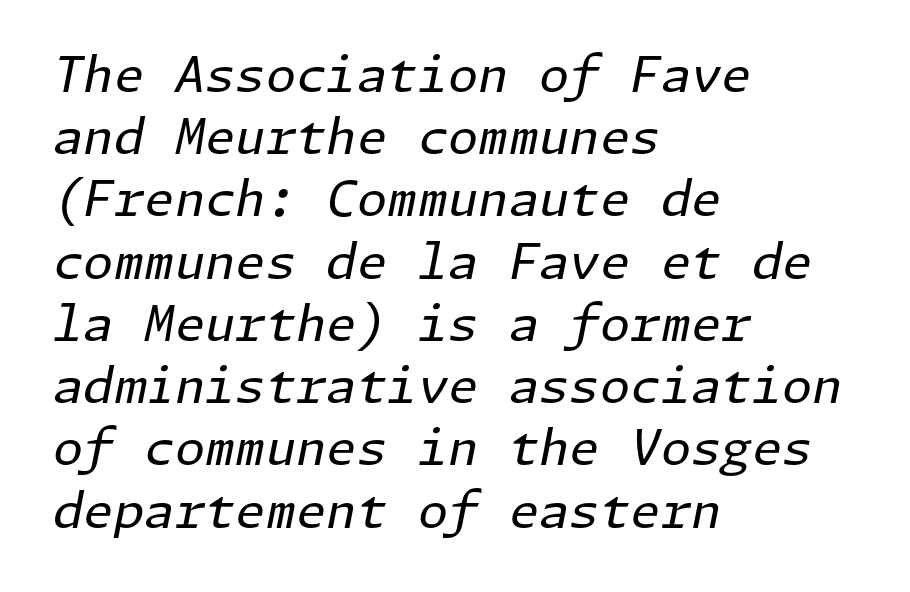
{"italic": "yes", "lean": "right", "slant_degrees": 11, "bold": "no", "weight": "regular", "width": "normal", "stroke_contrast": "low", "x_height": "medium", "underline": "no", "align": "left", "line_spacing": "normal", "line_spacing_ratio": 1.27, "letter_spacing": "normal", "letter_spacing_em": 0.0, "glyph_px": 49}
